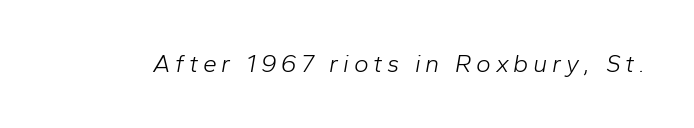
Q: Is the text bold? A: No.
Q: Is the text italic (slanted)? A: Yes, it leans right by about 10 degrees.
Q: Is the text underlined? A: No.
